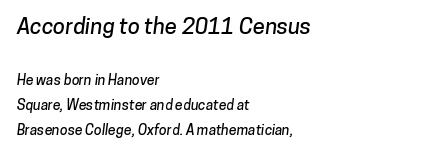
Notice how the passage keeps a crisp vertical edge on the left only. The area under the type is left untouched. Glyph-to-glyph distance matches everyday printed text. Reading top to bottom, the characters get smaller at the block break.
